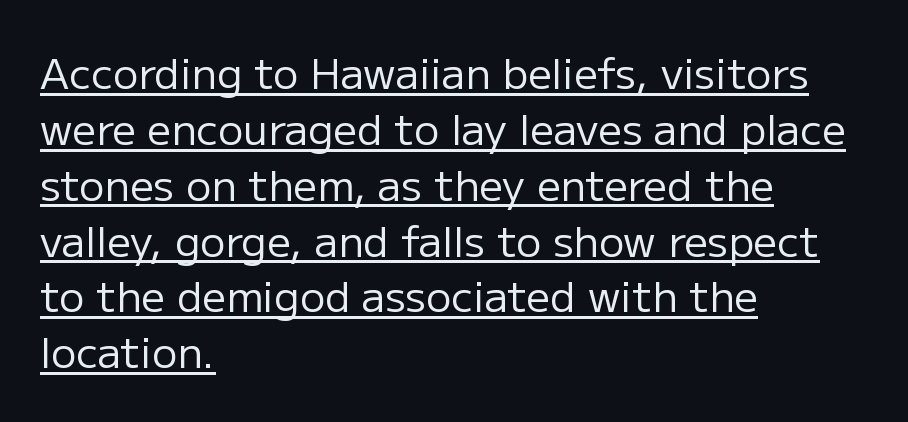
{"serif": "no", "italic": "no", "bold": "no", "weight": "regular", "width": "normal", "stroke_contrast": "low", "x_height": "medium", "monospaced": "no", "underline": "yes", "align": "left", "line_spacing": "normal", "line_spacing_ratio": 1.33, "letter_spacing": "normal", "letter_spacing_em": 0.0, "glyph_px": 42}
